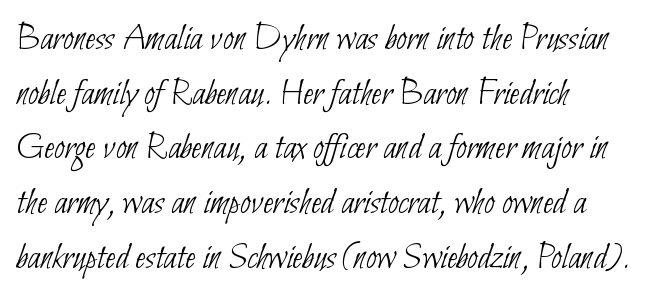
The image shows 38 px thin, condensed sans-serif type; set left-aligned, normal line spacing (1.44x), normal letter spacing, not underlined; low stroke contrast and a small x-height.
